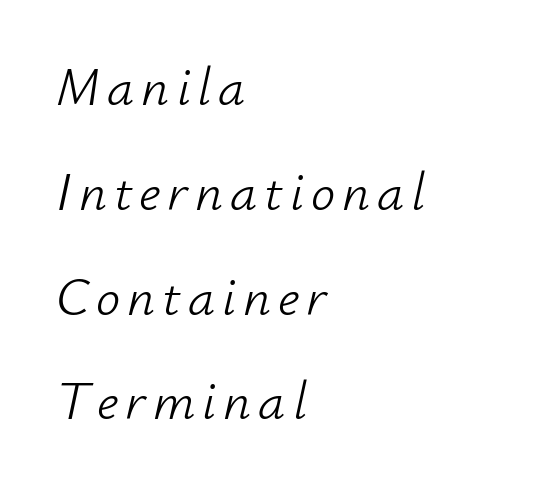
Q: Is the text bold? A: No.
Q: Is the text italic (slanted)? A: Yes, it leans right by about 12 degrees.
Q: Is the text underlined? A: No.
Q: How is the paragraph aligned? A: Left-aligned.
Q: Is the spacing between lines tight, normal or loose? A: Loose.
Q: Width (condensed, normal, or wide)? A: Normal.
Q: Stroke contrast? A: Low.
Q: x-height? A: Small.
Q: Monospaced? A: No.
